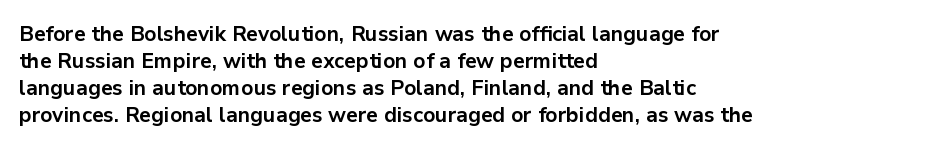
Q: Is the text bold? A: Yes.
Q: Is the text italic (slanted)? A: No, it is upright.
Q: Is the text underlined? A: No.
Q: How is the paragraph aligned? A: Left-aligned.
Q: Is the spacing between letters normal or unusually wide? A: Normal.
Q: Is the spacing between lines tight, normal or loose? A: Normal.
